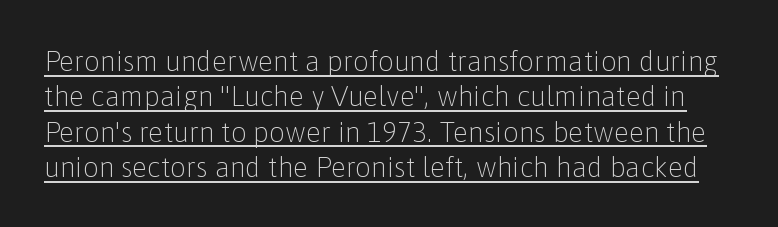
Caption: lettering with a line underneath. Font category for this specimen: sans-serif. This sample has the flowing, uneven cadence of proportional lettering. Glyph-to-glyph distance matches everyday printed text. Counters stay open thanks to moderate or lighter strokes.
